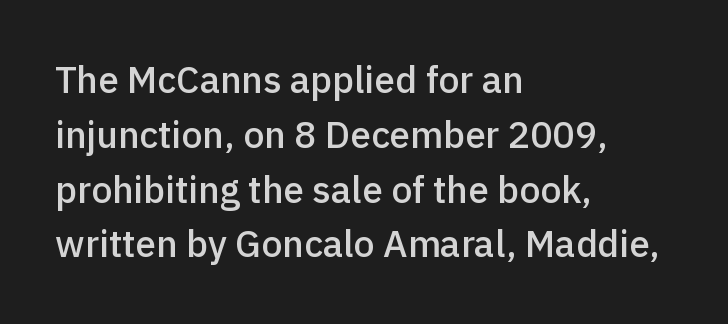
Vertical spacing — default. Is this a fixed-width face? No — the glyphs have proportional, varying widths. This sample uses a sans-serif face. The gap between lines stays unmarked.
